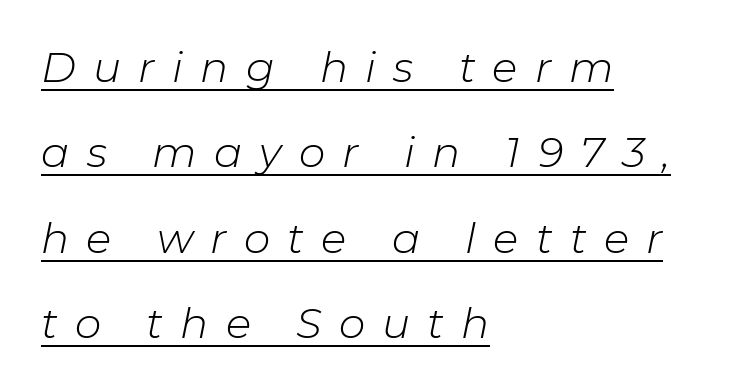
Q: Is the text bold? A: No.
Q: Is the text italic (slanted)? A: Yes, it leans right by about 11 degrees.
Q: Is the text underlined? A: Yes.
Q: How is the paragraph aligned? A: Left-aligned.
Q: Is the spacing between letters normal or unusually wide? A: Unusually wide.
Q: Is the spacing between lines tight, normal or loose? A: Loose.
Q: Width (condensed, normal, or wide)? A: Normal.
Q: Stroke contrast? A: Low.
Q: x-height? A: Medium.
Q: Monospaced? A: No.
